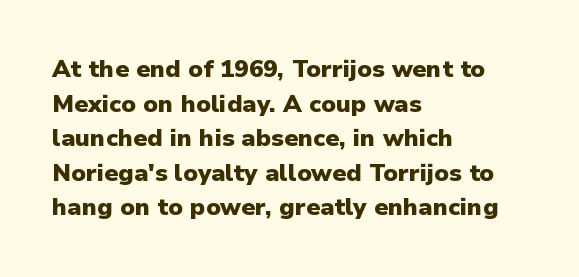
The image shows 24 px bold type, upright; set left-aligned, normal line spacing (1.44x), normal letter spacing, not underlined.
